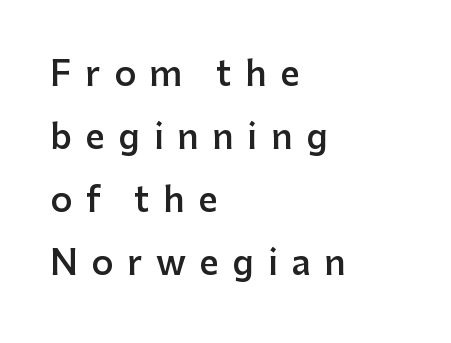
Q: Is the text bold? A: Semi-bold.
Q: Is the text italic (slanted)? A: No, it is upright.
Q: Is the typeface a serif or a sans-serif typeface? A: Sans-serif.
Q: Is the text underlined? A: No.
Q: How is the paragraph aligned? A: Left-aligned.
Q: Is the spacing between letters normal or unusually wide? A: Unusually wide.
Q: Width (condensed, normal, or wide)? A: Normal.
Q: Stroke contrast? A: Low.
Q: x-height? A: Medium.
Q: Monospaced? A: No.
